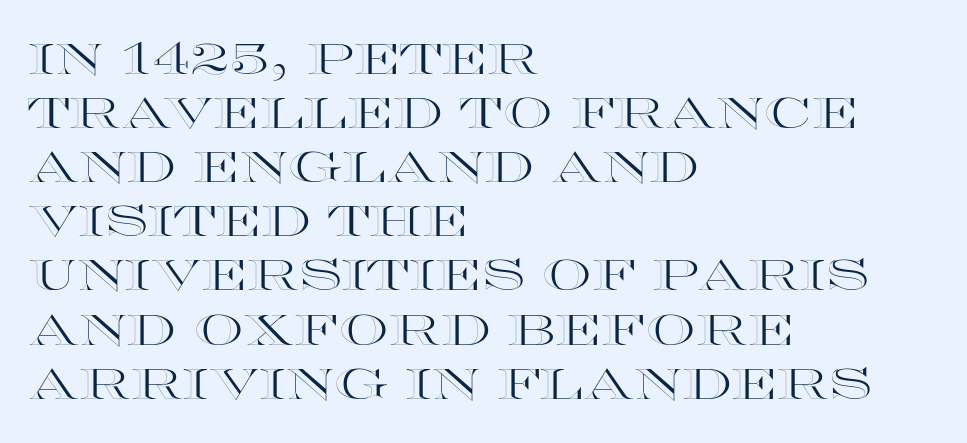
The image shows 44 px wide type, upright; set left-aligned, line spacing 1.23x, normal letter spacing, not underlined; a large x-height.
